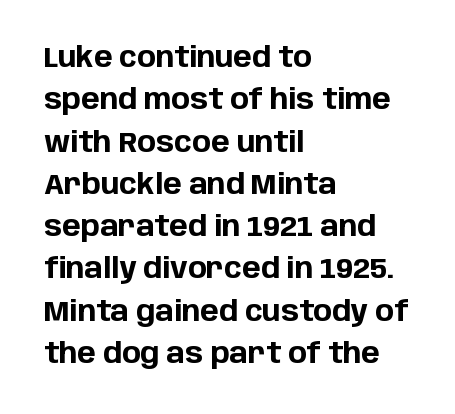
Decoration check: the copy has no underline. Does the weight exceed regular? Yes, all the way to bold. The letters advance in unequal steps, a hallmark of proportional type. Honestly, the letter spacing is just normal — you wouldn't notice it. The typography opts for an upright posture over an oblique one. These lines sit exactly where default settings would place them.
